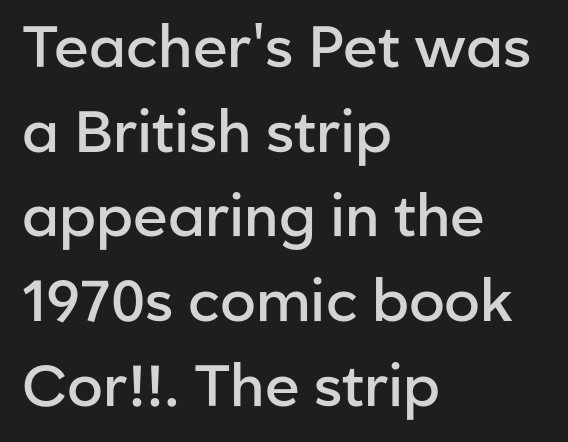
{"serif": "no", "italic": "no", "bold": "semi", "weight": "semibold", "width": "normal", "stroke_contrast": "low", "x_height": "medium", "monospaced": "no", "underline": "no", "align": "left", "line_spacing": "normal", "line_spacing_ratio": 1.46, "letter_spacing": "normal", "letter_spacing_em": 0.0, "glyph_px": 58}
